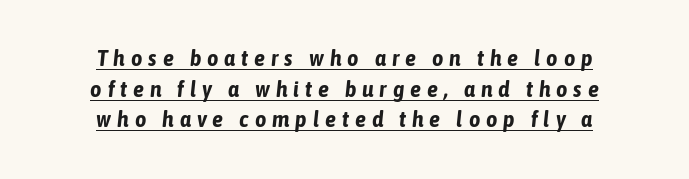
Q: Is the text bold? A: Yes.
Q: Is the text italic (slanted)? A: Yes, it leans right by about 6 degrees.
Q: Is the text underlined? A: Yes.
Q: How is the paragraph aligned? A: Centered.
Q: Is the spacing between letters normal or unusually wide? A: Unusually wide.
Q: Is the spacing between lines tight, normal or loose? A: Normal.
